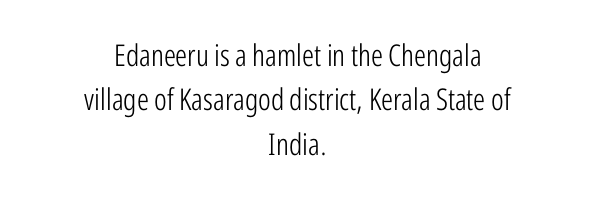
The image shows 30 px light, condensed sans-serif type, upright; set centered, normal line spacing (1.48x), normal letter spacing, not underlined; low stroke contrast and a medium x-height.
